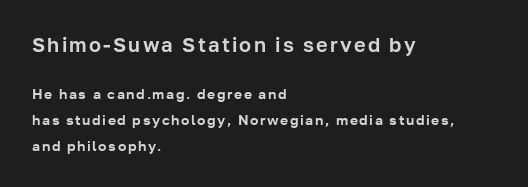
The image shows 20 px text type, upright; set left-aligned, line spacing 1.85x, not underlined; the first (top) block is 1.43x larger.
